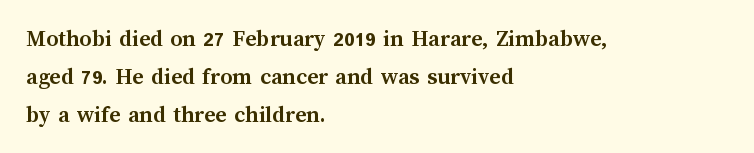
The space between consecutive lines is moderate. Alignment: flush left. The passage shown is not underscored anywhere. The type is set solid horizontally, with unmodified tracking. The characters look thick and weighty, a clear bold. Unlike italic type, these characters show no tilt at all.
